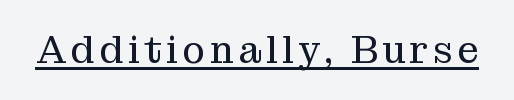
Look at the bottom of the vertical strokes: they flare into serifs here. Does the lettering tilt? It doesn't — this is upright. Beneath each row of characters lies a ruled line. The passage shown is typed in a proportional face where columns would drift. This reads as an unemphasized weight, regular at the heaviest.
